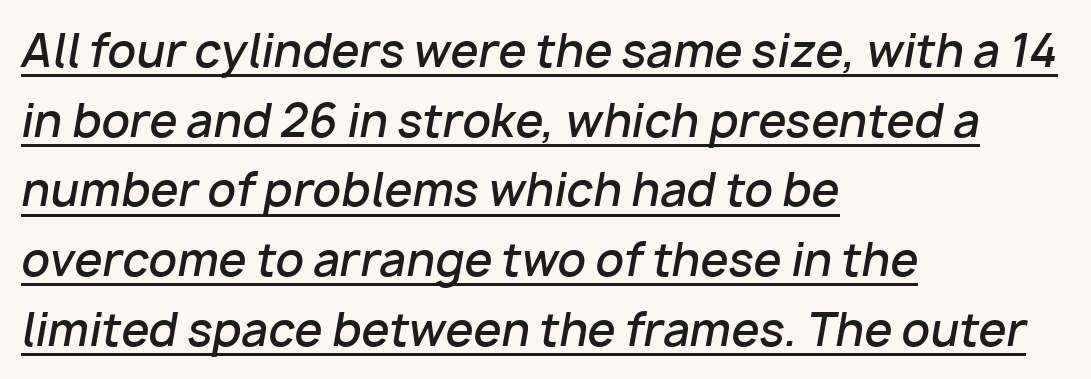
The string is rendered with underlining switched on. The passage shown has conventional tracking throughout. One-word summary of the alignment: left. An italicized treatment has been applied to the whole sample. This sample keeps an unexceptional amount of space between lines.
